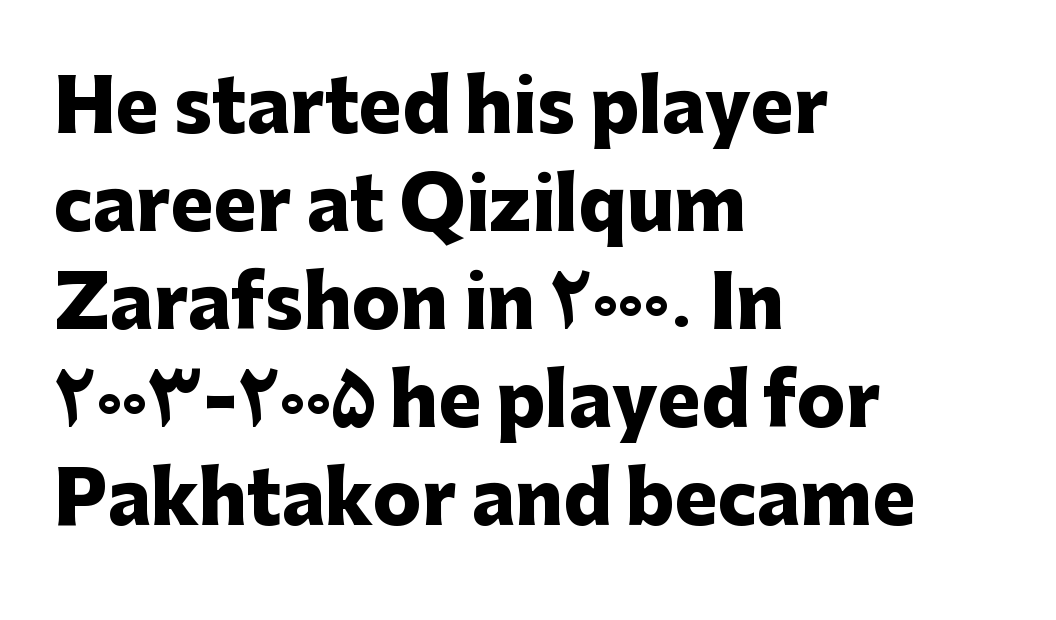
{"serif": "no", "italic": "no", "bold": "yes", "weight": "heavy", "width": "normal", "stroke_contrast": "low", "x_height": "medium", "monospaced": "no", "underline": "no", "align": "left", "line_spacing": "normal", "line_spacing_ratio": 1.36, "letter_spacing": "normal", "letter_spacing_em": 0.0, "glyph_px": 72}
